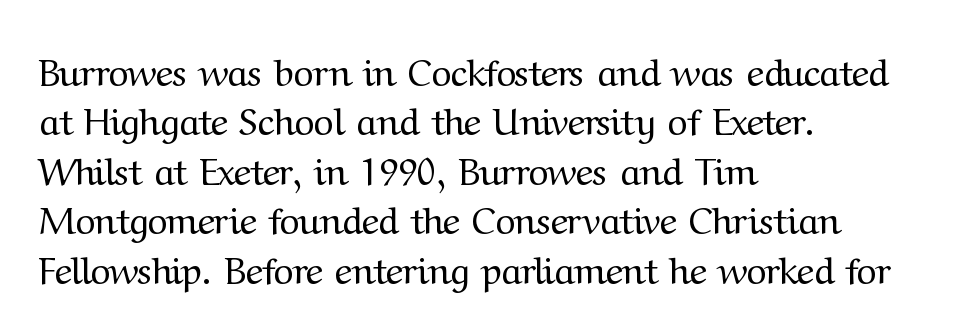
Q: Is the text bold? A: No.
Q: Is the text italic (slanted)? A: No, it is upright.
Q: Is the typeface a serif or a sans-serif typeface? A: Serif.
Q: Is the text underlined? A: No.
Q: How is the paragraph aligned? A: Left-aligned.
Q: Is the spacing between letters normal or unusually wide? A: Normal.
Q: Is the spacing between lines tight, normal or loose? A: Normal.
Q: Width (condensed, normal, or wide)? A: Normal.
Q: Stroke contrast? A: Medium.
Q: x-height? A: Medium.
Q: Monospaced? A: No.
